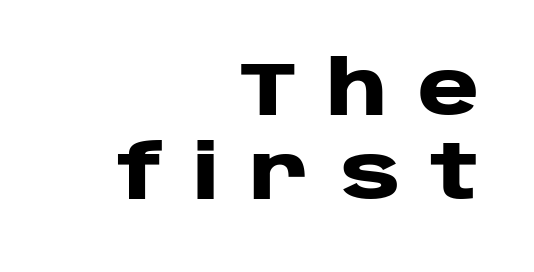
The image shows 75 px heavy, wide sans-serif type, upright; set right-aligned, tight line spacing (1.12x), unusually wide letter spacing (+0.4 em), not underlined; low stroke contrast and a large x-height.
